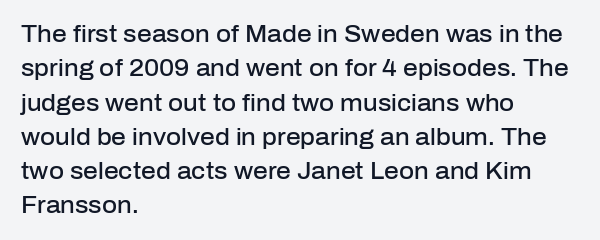
The setting favours the left margin, as ordinary paragraphs usually do. Words float on clear page, feet unadorned. If you measured baseline to baseline, you'd find a middling distance. These words are printed semibold, heavier than regular yet not bold. Does the lettering tilt? It doesn't — this is upright.
